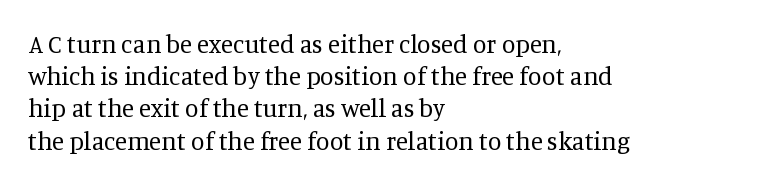
Q: Is the text bold? A: No.
Q: Is the text italic (slanted)? A: No, it is upright.
Q: Is the text underlined? A: No.
Q: How is the paragraph aligned? A: Left-aligned.
Q: Is the spacing between letters normal or unusually wide? A: Normal.
Q: Is the spacing between lines tight, normal or loose? A: Normal.
